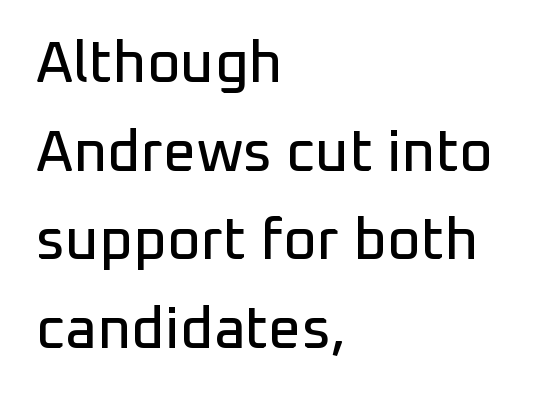
Does extra space separate the letters? No, they use regular spacing. The strip under each line holds only bare page. Posture: upright roman. The passage shown is typed in a proportional face where columns would drift. Grotesque or geometric, the face here clearly has no serifs.
